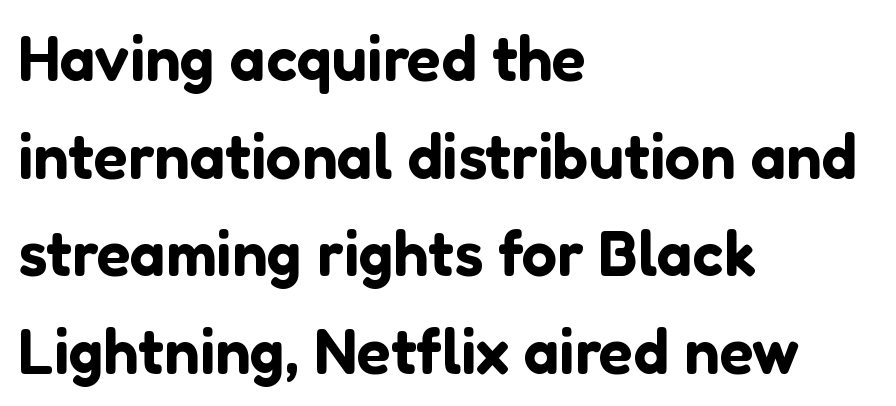
{"serif": "no", "italic": "no", "width": "normal", "stroke_contrast": "low", "x_height": "medium", "monospaced": "no", "underline": "no", "align": "left", "line_spacing": "normal", "line_spacing_ratio": 1.55, "letter_spacing": "normal", "letter_spacing_em": 0.0, "glyph_px": 63}
